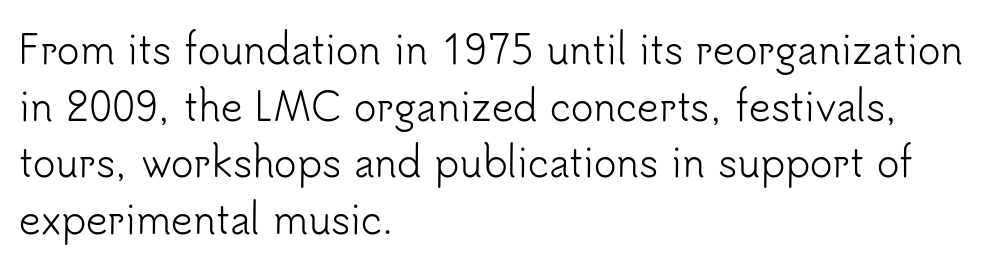
Q: Is the text bold? A: No.
Q: Is the text italic (slanted)? A: No, it is upright.
Q: Is the typeface a serif or a sans-serif typeface? A: Sans-serif.
Q: Is the text underlined? A: No.
Q: How is the paragraph aligned? A: Left-aligned.
Q: Is the spacing between letters normal or unusually wide? A: Normal.
Q: Is the spacing between lines tight, normal or loose? A: Normal.
Q: Width (condensed, normal, or wide)? A: Normal.
Q: Stroke contrast? A: Low.
Q: x-height? A: Small.
Q: Monospaced? A: No.
